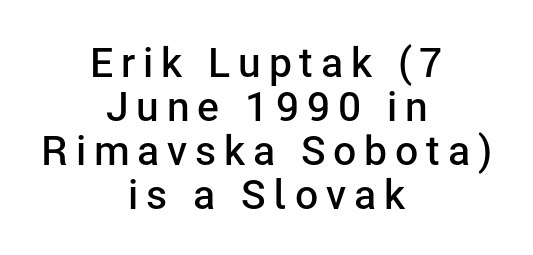
The image shows 41 px semibold sans-serif type, upright; set centered, tight line spacing (1.07x), not underlined; low stroke contrast and a medium x-height.
